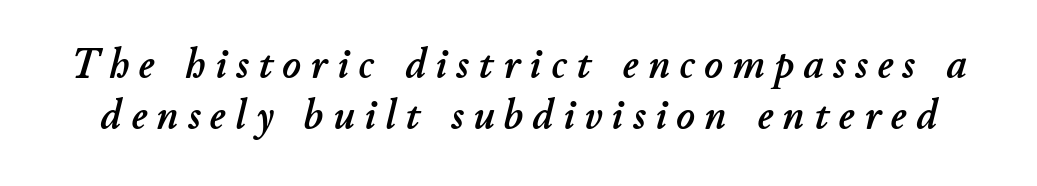
Style check: oblique. This sample has the flowing, uneven cadence of proportional lettering. Honestly, the letter spacing is so wide it's the main thing you notice. Just letters on the line, the space beneath them empty.
